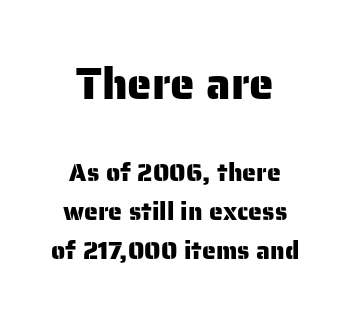
The image shows 44 px sans-serif type, upright; set centered, normal line spacing (1.55x), normal letter spacing, not underlined; the first (top) block is 1.76x larger; low stroke contrast and a medium x-height.
